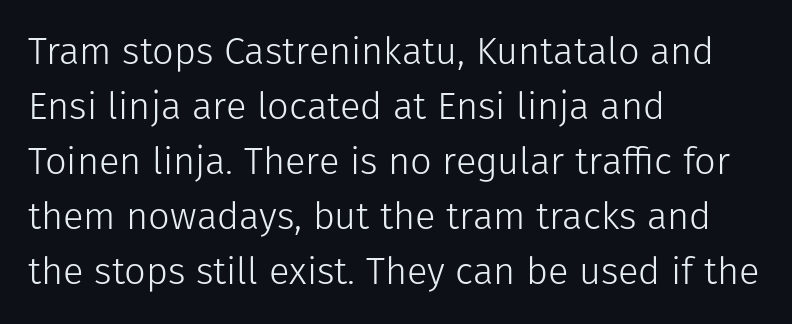
{"serif": "no", "italic": "no", "bold": "no", "weight": "light", "width": "normal", "stroke_contrast": "low", "x_height": "medium", "monospaced": "no", "underline": "no", "align": "left", "line_spacing": "normal", "line_spacing_ratio": 1.45, "letter_spacing": "normal", "letter_spacing_em": 0.0, "glyph_px": 38}
